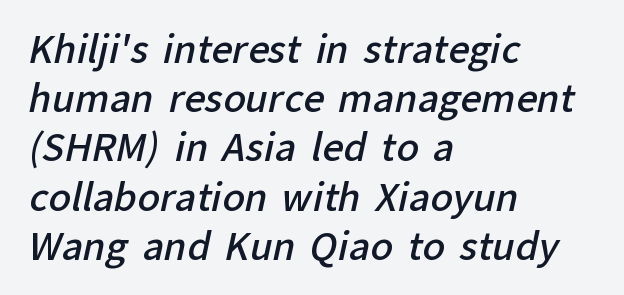
Q: Is the text bold? A: Semi-bold.
Q: Is the typeface a serif or a sans-serif typeface? A: Sans-serif.
Q: Is the text underlined? A: No.
Q: How is the paragraph aligned? A: Left-aligned.
Q: Is the spacing between letters normal or unusually wide? A: Normal.
Q: Is the spacing between lines tight, normal or loose? A: Normal.
Q: Width (condensed, normal, or wide)? A: Normal.
Q: Stroke contrast? A: Low.
Q: x-height? A: Medium.
Q: Monospaced? A: No.
